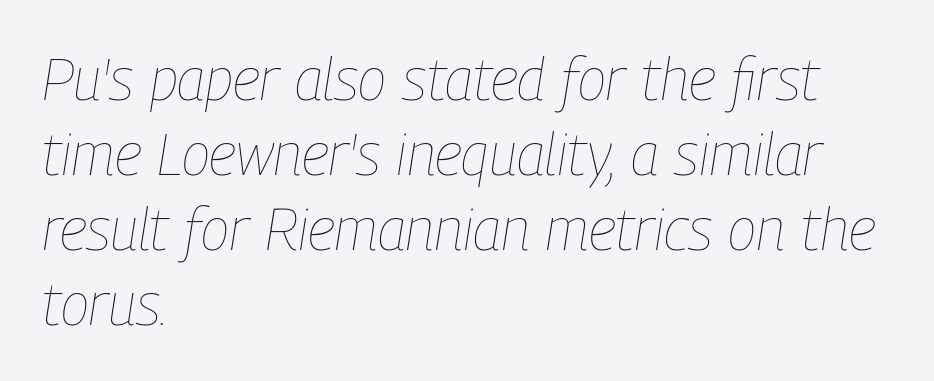
{"italic": "yes", "lean": "right", "slant_degrees": 9, "bold": "no", "weight": "thin", "width": "condensed", "stroke_contrast": "low", "x_height": "medium", "monospaced": "no", "underline": "no", "align": "left", "line_spacing": "normal", "line_spacing_ratio": 1.27, "letter_spacing": "normal", "letter_spacing_em": 0.0, "glyph_px": 59}
